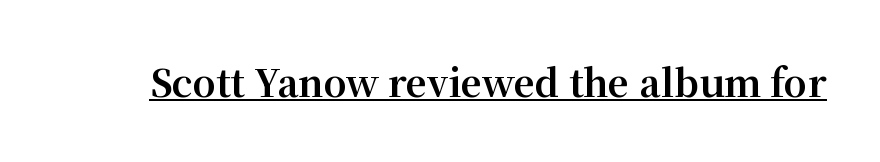
I'd call this a serif setting — the letters wear small feet. Notice how a bar underscores the lettering throughout. Tracking here is standard; glyphs follow each other at the usual distance. Looks like regular typesetting: each glyph gets only the width it needs.
